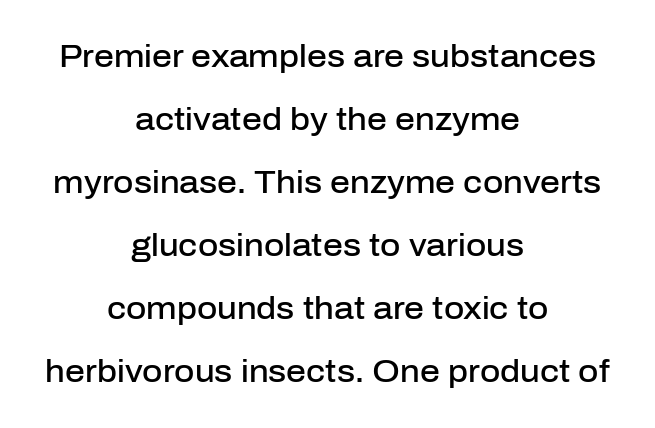
{"serif": "no", "italic": "no", "bold": "semi", "weight": "semibold", "width": "normal", "stroke_contrast": "low", "x_height": "medium", "monospaced": "no", "underline": "no", "align": "center", "line_spacing": "loose", "line_spacing_ratio": 2.03, "letter_spacing": "normal", "letter_spacing_em": 0.0, "glyph_px": 31}
